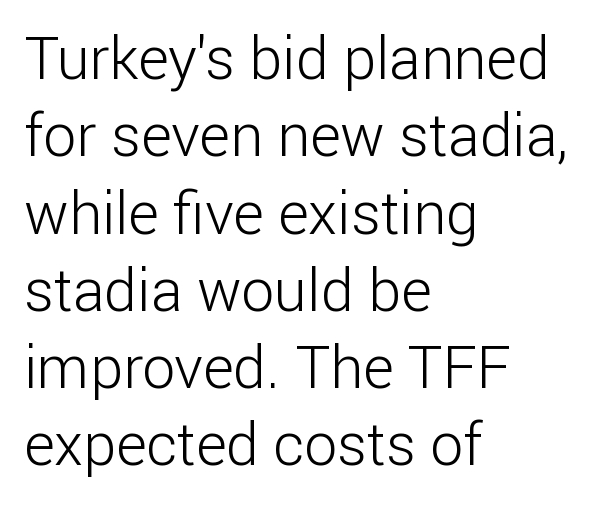
The lettering stays uniformly vertical, giving the passage a roman look. Bold? No — there's no thickening of the strokes. Is this a fixed-width face? No — the glyphs have proportional, varying widths. Here the glyphs are tracked normally, forming tight word shapes. What's the leading like? Ordinary, nothing unusual.
